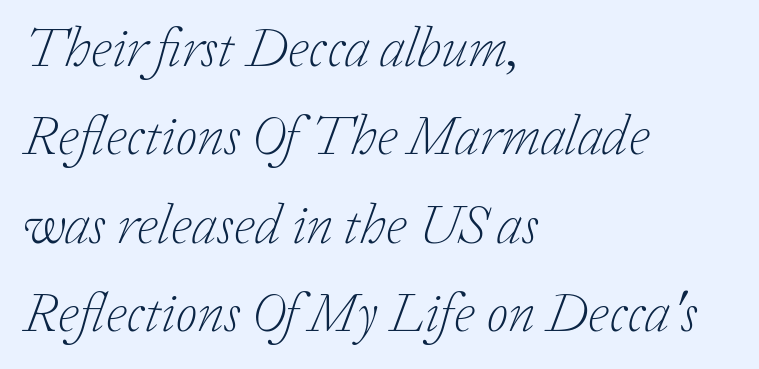
The image shows 56 px light serif type, italic (leaning right); set left-aligned, normal line spacing (1.58x), normal letter spacing, not underlined; low stroke contrast and a medium x-height.
